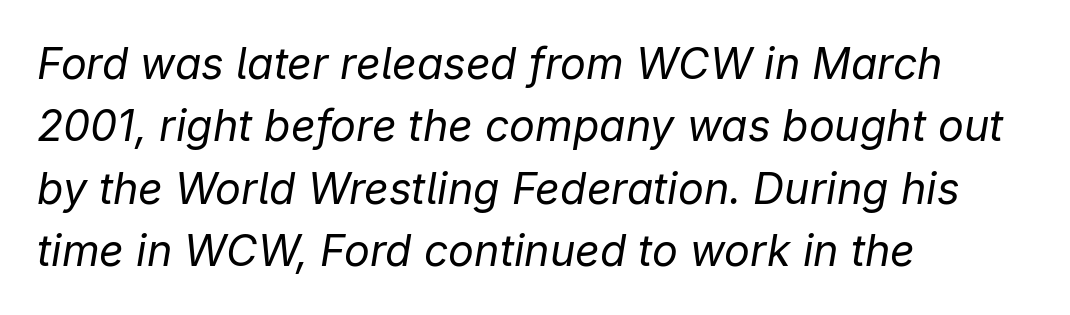
Nobody touched the tracking dial on this one. Each stroke keeps to a modest, everyday thickness or less. Summary of vertical rhythm: regular, with standard interline spacing. Would a proofreader flag this as italicized? Yes.
